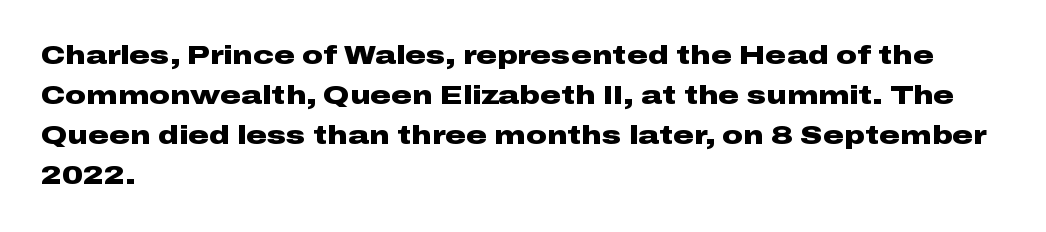
The image shows 26 px bold type, upright; set left-aligned, normal line spacing (1.54x), normal letter spacing, not underlined.
